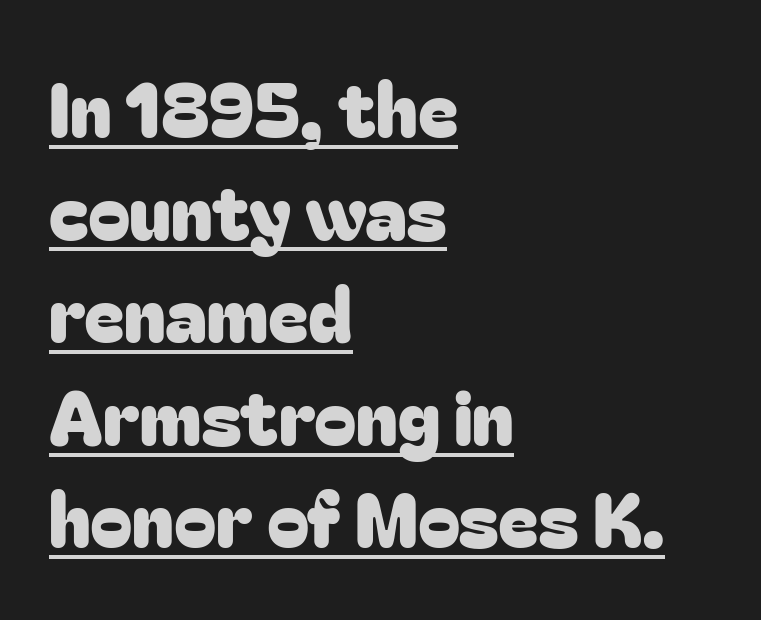
A typesetter would label this face a sans. Is there much room between lines? A standard amount, neither cramped nor airy. This rendering features underlined lettering. Spacing between characters is what you'd get straight out of the box.
